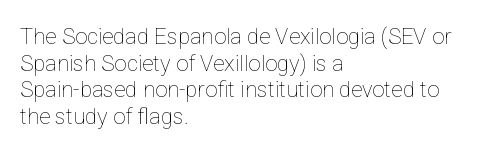
Q: Is the text bold? A: No.
Q: Is the text italic (slanted)? A: No, it is upright.
Q: Is the text underlined? A: No.
Q: How is the paragraph aligned? A: Left-aligned.
Q: Is the spacing between letters normal or unusually wide? A: Normal.
